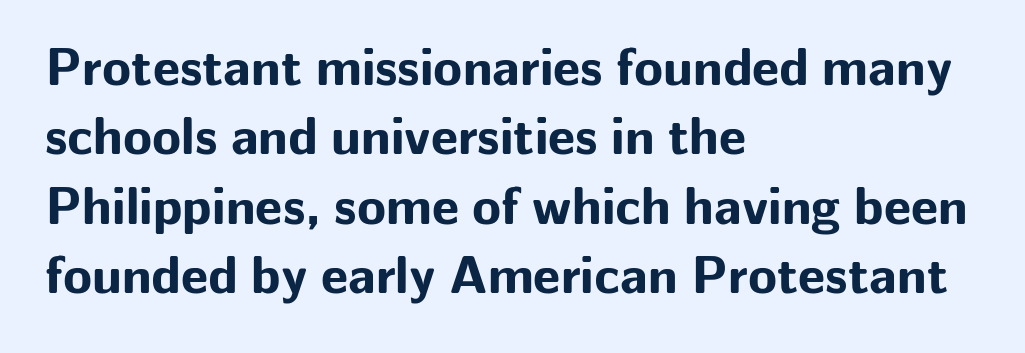
Q: Is the text bold? A: Yes.
Q: Is the text italic (slanted)? A: No, it is upright.
Q: Is the typeface a serif or a sans-serif typeface? A: Sans-serif.
Q: Is the text underlined? A: No.
Q: How is the paragraph aligned? A: Left-aligned.
Q: Is the spacing between letters normal or unusually wide? A: Normal.
Q: Is the spacing between lines tight, normal or loose? A: Normal.
Q: Width (condensed, normal, or wide)? A: Normal.
Q: Stroke contrast? A: Low.
Q: x-height? A: Medium.
Q: Monospaced? A: No.
